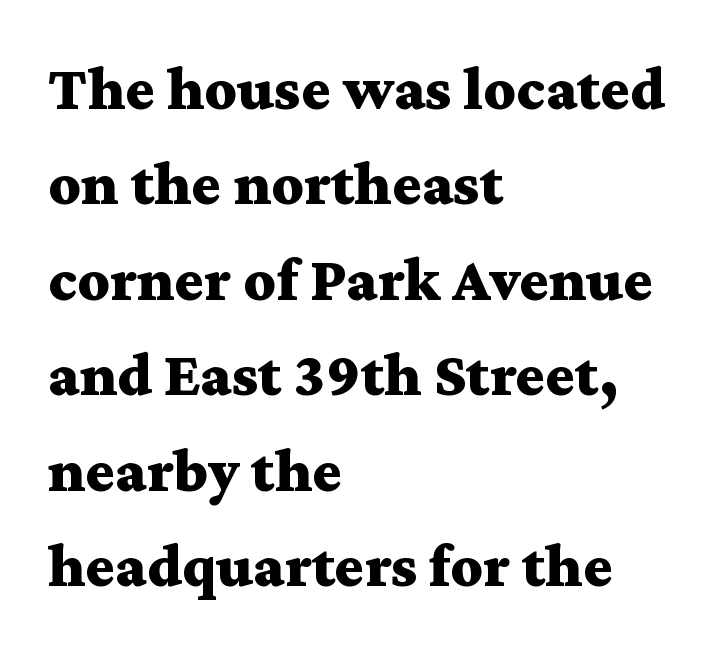
{"serif": "yes", "italic": "no", "bold": "yes", "weight": "bold", "width": "wide", "stroke_contrast": "medium", "x_height": "medium", "monospaced": "no", "underline": "no", "align": "left", "line_spacing": "normal", "line_spacing_ratio": 1.54, "letter_spacing": "normal", "letter_spacing_em": 0.0, "glyph_px": 62}
